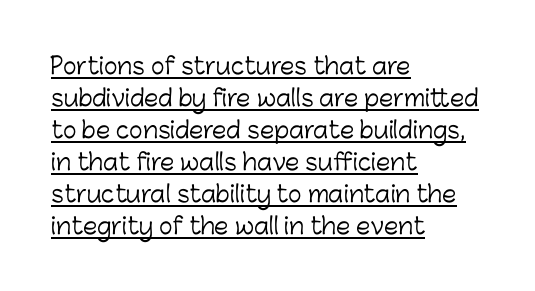
Q: Is the text bold? A: No.
Q: Is the text italic (slanted)? A: No, it is upright.
Q: Is the text underlined? A: Yes.
Q: How is the paragraph aligned? A: Left-aligned.
Q: Is the spacing between letters normal or unusually wide? A: Normal.
Q: Is the spacing between lines tight, normal or loose? A: Normal.
